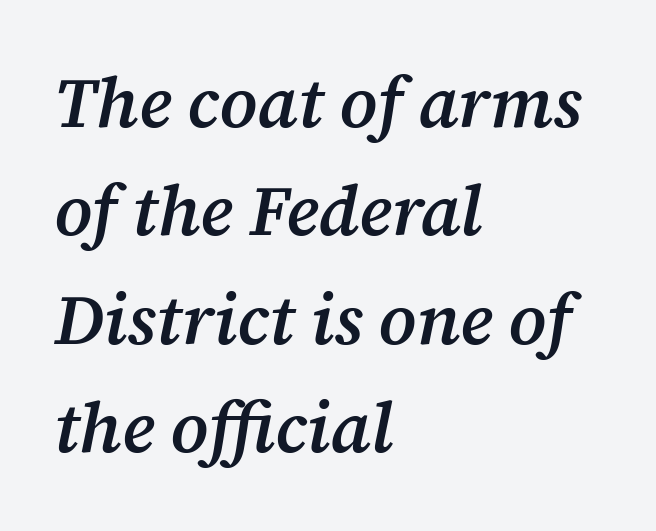
An italicized treatment has been applied to the whole sample. Do the characters align in a grid? No, the font is proportional. The face used here is a semibold: visibly heavier than regular, lighter than bold. Where is the straight margin? On the left. Inter-character spacing is left at the font's built-in metrics. Letterform terminals end in serifs throughout the passage.
